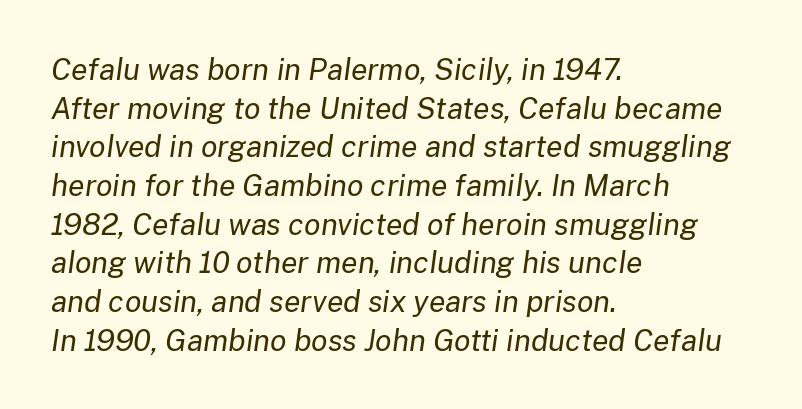
The typeface has the unassuming heft of standard copy or less. Leading matches the norm, producing a regular column. Looking at the ascenders, they clearly lean. The lines in this sample share a left origin and differ only in where they stop.
